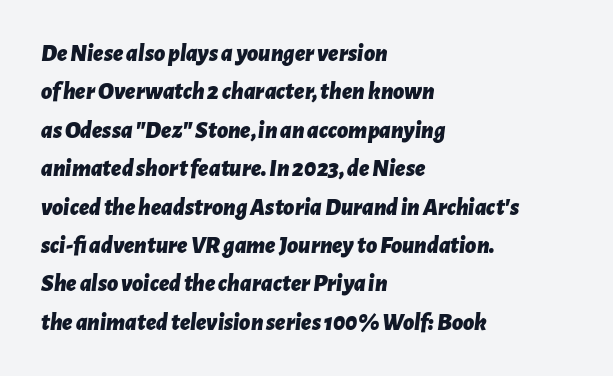
Rendered with sloped, italic letterforms. The rag falls on the right side of this text block. Any mark beneath the type? The region is blank. Students, this is bold: see how much ink each stroke carries.
